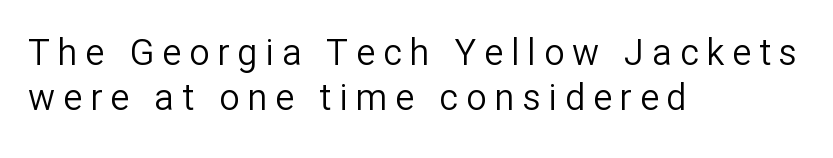
{"serif": "no", "italic": "no", "bold": "no", "weight": "regular", "width": "normal", "stroke_contrast": "low", "x_height": "medium", "monospaced": "no", "underline": "no", "align": "left", "line_spacing": "normal", "line_spacing_ratio": 1.25, "letter_spacing": "wide", "letter_spacing_em": 0.22, "glyph_px": 36}
